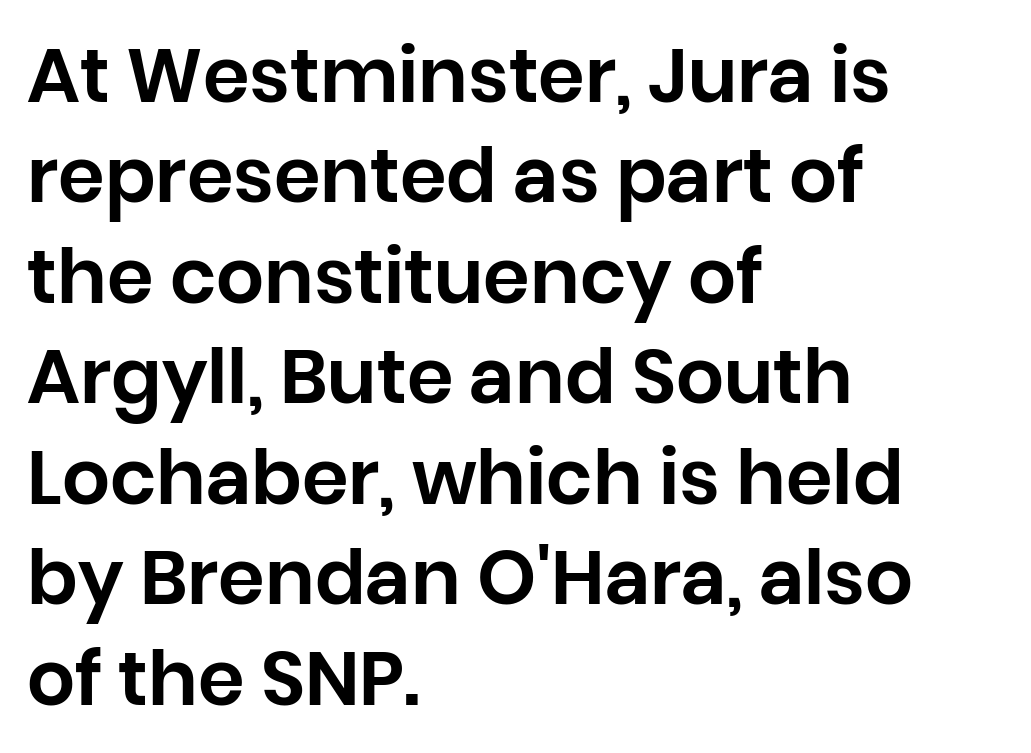
{"serif": "no", "italic": "no", "width": "normal", "stroke_contrast": "low", "x_height": "large", "monospaced": "no", "underline": "no", "align": "left", "line_spacing": "normal", "line_spacing_ratio": 1.34, "letter_spacing": "normal", "letter_spacing_em": 0.0, "glyph_px": 75}
